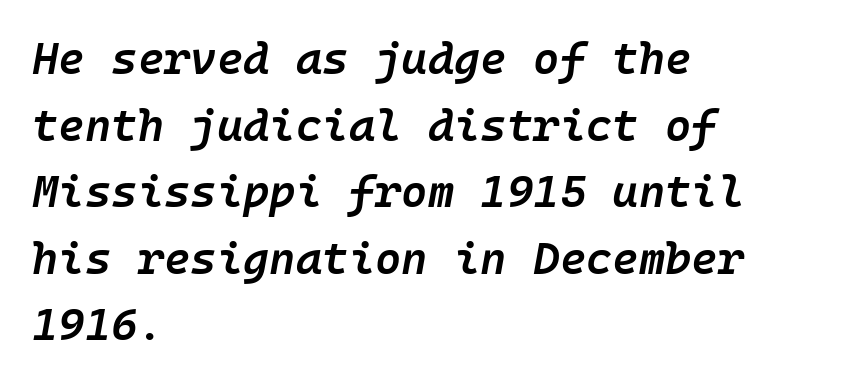
The image shows 45 px semibold type, italic (leaning right); set left-aligned, normal line spacing (1.48x), normal letter spacing, not underlined; low stroke contrast and a medium x-height.
